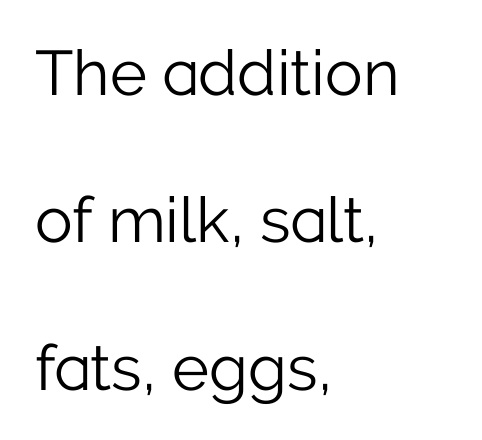
Q: Is the text bold? A: No.
Q: Is the text italic (slanted)? A: No, it is upright.
Q: Is the typeface a serif or a sans-serif typeface? A: Sans-serif.
Q: Is the text underlined? A: No.
Q: How is the paragraph aligned? A: Left-aligned.
Q: Is the spacing between letters normal or unusually wide? A: Normal.
Q: Is the spacing between lines tight, normal or loose? A: Loose.
Q: Width (condensed, normal, or wide)? A: Normal.
Q: Stroke contrast? A: Low.
Q: x-height? A: Medium.
Q: Monospaced? A: No.
